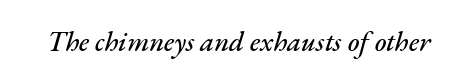
The letterforms sit shoulder to shoulder at normal distance. These lines are rendered in a variable-pitch font. Italic: yes, the glyphs are oblique. Anything drawn beneath the words? Only blank space.
